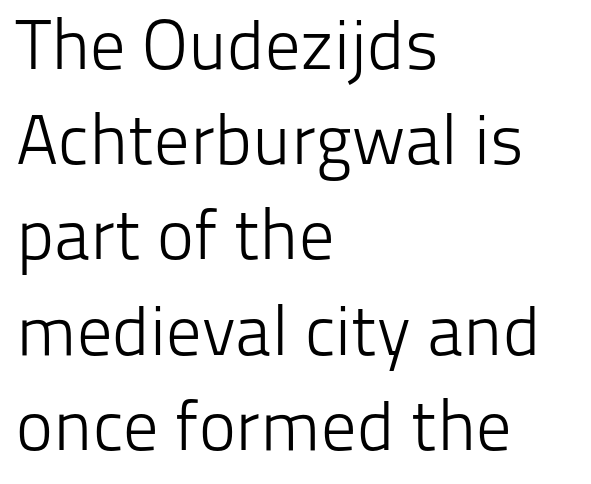
The lettering stays uniformly vertical, giving the passage a roman look. Caption: face not bold, strokes unweighted. Check where the strokes stop: nothing finishes them off — pure sans. This sample is left-justified, so line endings fall wherever the words run out. Think of a printed novel: that variable character pitch is what you see here.
